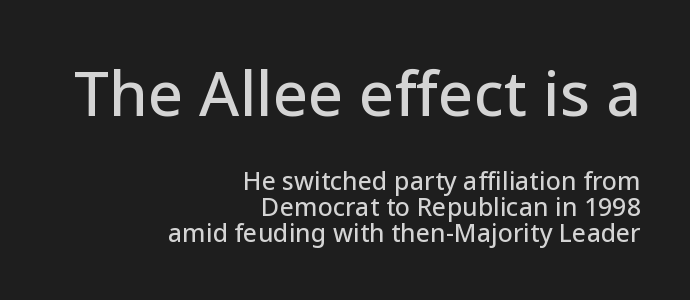
{"serif": "no", "italic": "no", "width": "normal", "stroke_contrast": "low", "x_height": "medium", "monospaced": "no", "underline": "no", "align": "right", "line_spacing": "tight", "line_spacing_ratio": 1.04, "letter_spacing": "normal", "letter_spacing_em": 0.0, "larger_block": "first", "size_ratio": 2.48, "glyph_px": 62}
